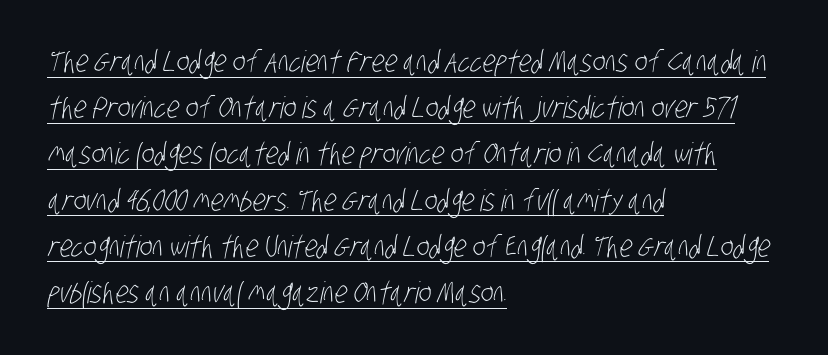
Q: Is the text bold? A: No.
Q: Is the typeface a serif or a sans-serif typeface? A: Sans-serif.
Q: Is the text underlined? A: Yes.
Q: How is the paragraph aligned? A: Left-aligned.
Q: Is the spacing between letters normal or unusually wide? A: Normal.
Q: Is the spacing between lines tight, normal or loose? A: Normal.
Q: Width (condensed, normal, or wide)? A: Condensed.
Q: Stroke contrast? A: Low.
Q: x-height? A: Large.
Q: Monospaced? A: No.
